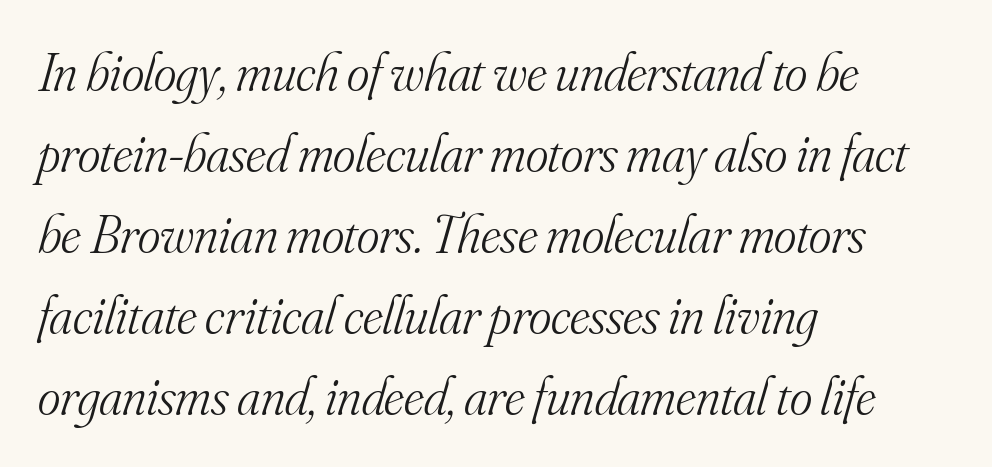
{"serif": "yes", "italic": "yes", "lean": "right", "slant_degrees": 16, "bold": "no", "weight": "light", "width": "normal", "stroke_contrast": "medium", "x_height": "small", "monospaced": "no", "underline": "no", "align": "left", "line_spacing": "normal", "line_spacing_ratio": 1.5, "letter_spacing": "normal", "letter_spacing_em": 0.0, "glyph_px": 54}
